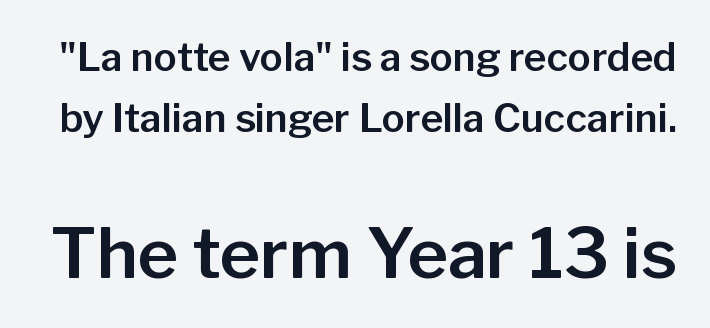
{"serif": "no", "italic": "no", "width": "normal", "stroke_contrast": "low", "x_height": "medium", "monospaced": "no", "underline": "no", "line_spacing": "normal", "line_spacing_ratio": 1.57, "letter_spacing": "normal", "letter_spacing_em": 0.0, "larger_block": "second", "size_ratio": 1.77, "glyph_px": 69}
